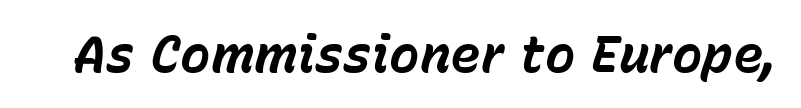
Q: Is the text bold? A: Yes.
Q: Is the text italic (slanted)? A: Yes, it leans right by about 15 degrees.
Q: Is the text underlined? A: No.
Q: Is the spacing between letters normal or unusually wide? A: Normal.
Q: Width (condensed, normal, or wide)? A: Normal.
Q: Stroke contrast? A: Low.
Q: x-height? A: Medium.
Q: Monospaced? A: No.
